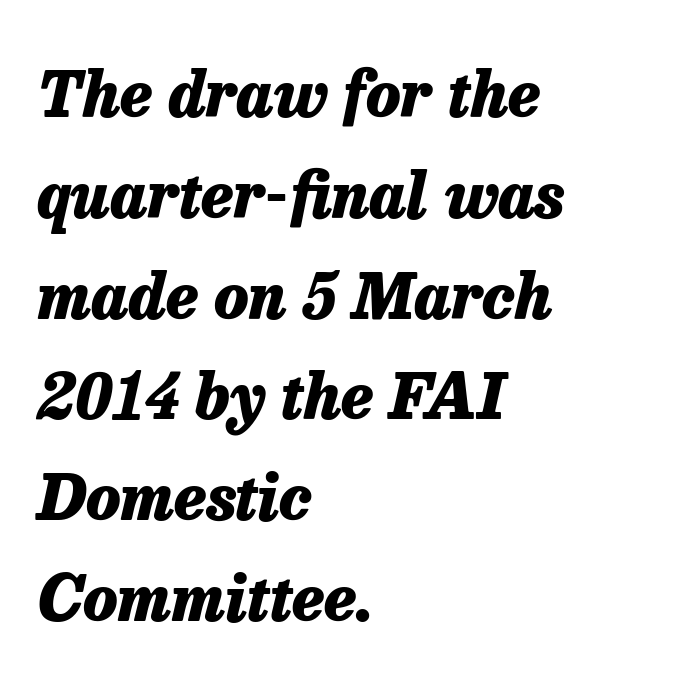
Caption: bold face, heavy strokes. Teacher's note: observe the even left margin — that is flush-left alignment. The baseline area is clear. Each new line begins a customary step beneath the previous one. The passage shown is typed in a proportional face where columns would drift. The passage shown has conventional tracking throughout.
